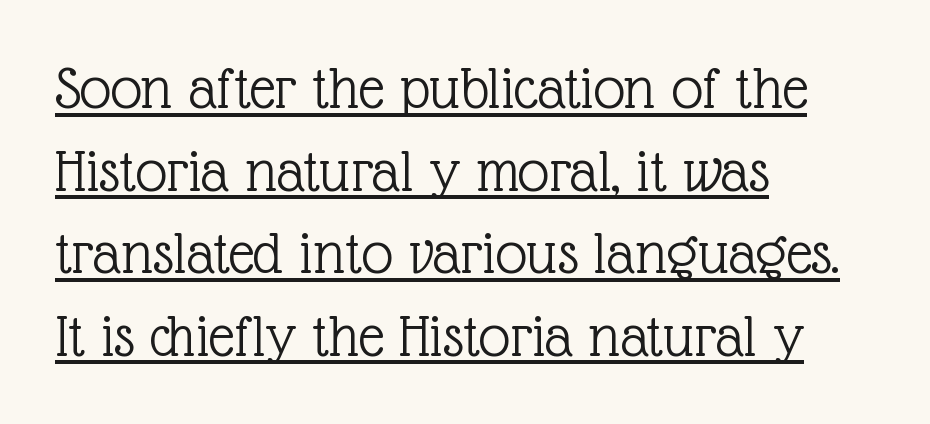
{"serif": "yes", "italic": "no", "bold": "no", "weight": "light", "width": "normal", "x_height": "medium", "monospaced": "no", "underline": "yes", "align": "left", "line_spacing": "normal", "line_spacing_ratio": 1.31, "letter_spacing": "normal", "letter_spacing_em": 0.0, "glyph_px": 63}
